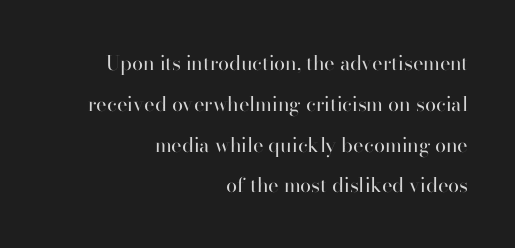
The vertical gap from one line to the next is large. Italic? Not at all — the glyphs are vertical. Descenders are the only things crossing below the line. Heaviness? Minimal to ordinary, like unemphasized prose.
